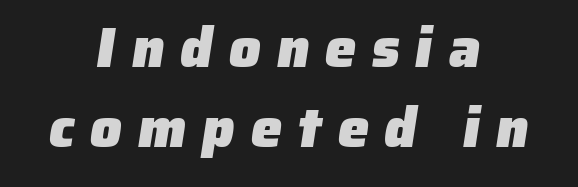
{"serif": "no", "bold": "yes", "weight": "heavy", "width": "normal", "stroke_contrast": "low", "x_height": "medium", "monospaced": "no", "underline": "no", "align": "center", "line_spacing": "normal", "line_spacing_ratio": 1.43, "letter_spacing": "wide", "letter_spacing_em": 0.28, "glyph_px": 56}
